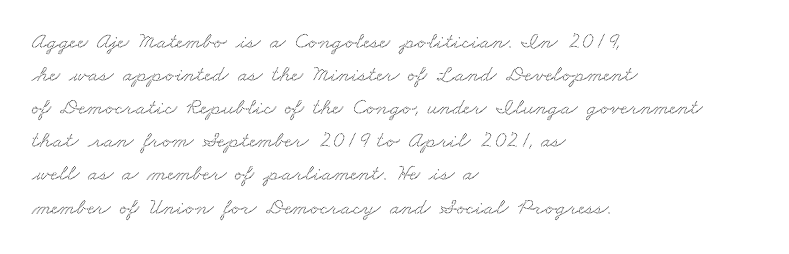
{"underline": "no", "align": "left", "line_spacing": "normal", "line_spacing_ratio": 1.44, "letter_spacing": "normal", "letter_spacing_em": 0.0, "glyph_px": 23}
